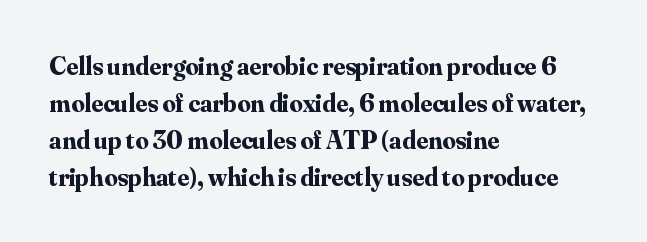
These words are printed bold, with thick strokes throughout. Between one letter and the next there's only the usual sliver of space. The letters stand straight up with perfectly vertical stems. The rendering anchors every line to the left-hand side. The leading is moderate, giving the passage an even texture.
